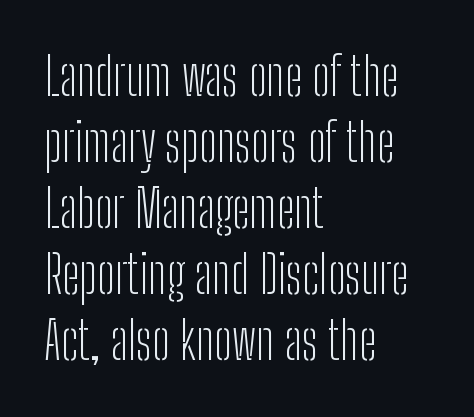
Q: Is the text bold? A: No.
Q: Is the text italic (slanted)? A: No, it is upright.
Q: Is the typeface a serif or a sans-serif typeface? A: Sans-serif.
Q: Is the text underlined? A: No.
Q: How is the paragraph aligned? A: Left-aligned.
Q: Is the spacing between letters normal or unusually wide? A: Normal.
Q: Is the spacing between lines tight, normal or loose? A: Normal.
Q: Width (condensed, normal, or wide)? A: Condensed.
Q: Stroke contrast? A: Low.
Q: x-height? A: Medium.
Q: Monospaced? A: No.
